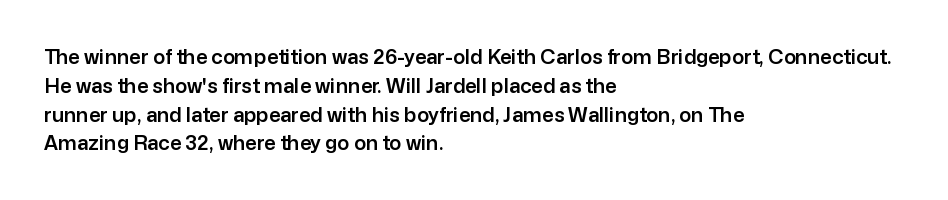
The image shows 20 px text type, upright; set left-aligned, normal line spacing (1.44x), normal letter spacing, not underlined.
